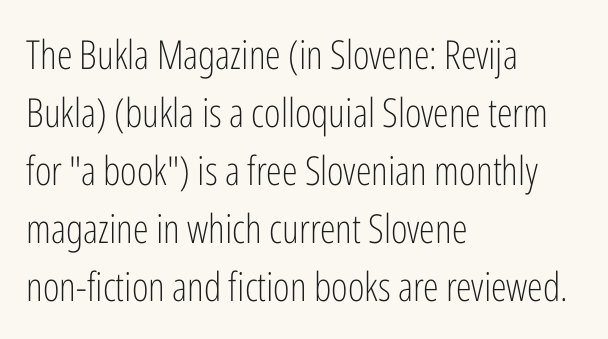
The image shows 40 px light, condensed sans-serif type, upright; set left-aligned, normal line spacing (1.45x), normal letter spacing, not underlined; low stroke contrast and a medium x-height.
